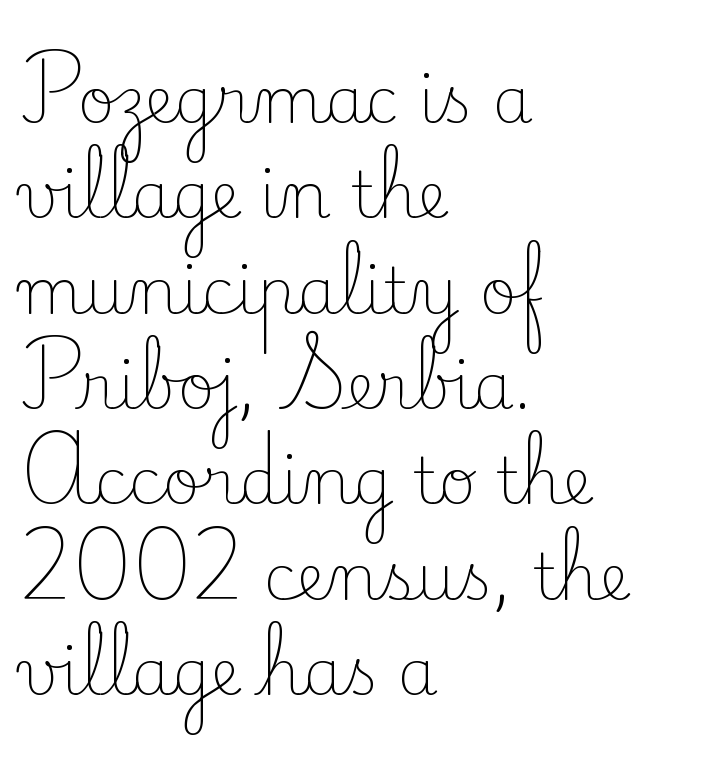
The image shows 64 px light serif type, upright; set left-aligned, normal line spacing (1.49x), normal letter spacing, not underlined; low stroke contrast and a small x-height.
